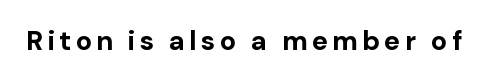
{"italic": "no", "bold": "yes", "underline": "no", "glyph_px": 27}
